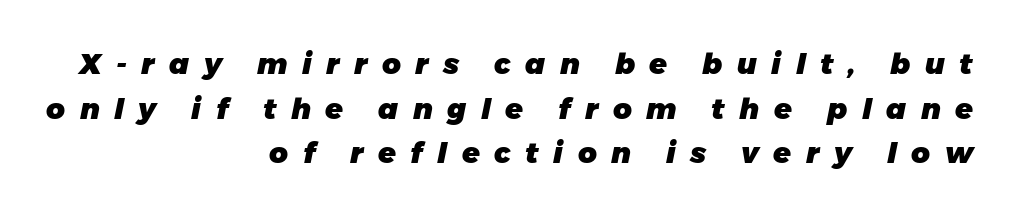
{"italic": "yes", "lean": "right", "slant_degrees": 11, "bold": "yes", "weight": "heavy", "width": "normal", "stroke_contrast": "low", "x_height": "medium", "monospaced": "no", "underline": "no", "align": "right", "line_spacing": "normal", "line_spacing_ratio": 1.54, "letter_spacing": "wide", "letter_spacing_em": 0.5, "glyph_px": 29}
